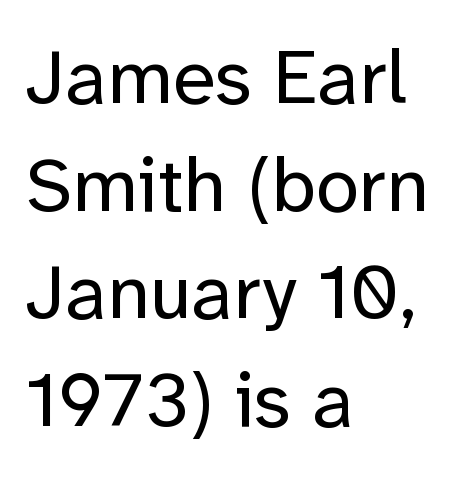
Q: Is the text bold? A: No.
Q: Is the text italic (slanted)? A: No, it is upright.
Q: Is the typeface a serif or a sans-serif typeface? A: Sans-serif.
Q: Is the text underlined? A: No.
Q: How is the paragraph aligned? A: Left-aligned.
Q: Is the spacing between letters normal or unusually wide? A: Normal.
Q: Is the spacing between lines tight, normal or loose? A: Normal.
Q: Width (condensed, normal, or wide)? A: Normal.
Q: Stroke contrast? A: Low.
Q: x-height? A: Medium.
Q: Monospaced? A: No.
